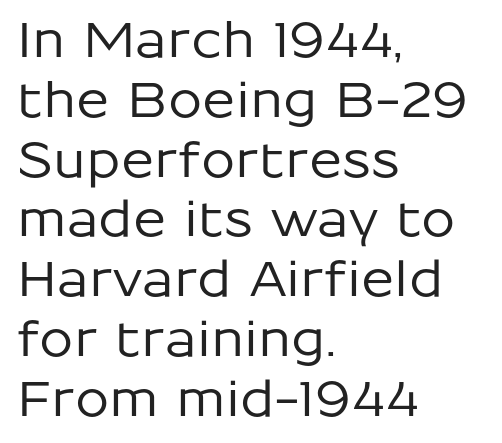
The image shows 49 px sans-serif type, upright; set left-aligned, line spacing 1.22x, normal letter spacing, not underlined; low stroke contrast and a medium x-height.
